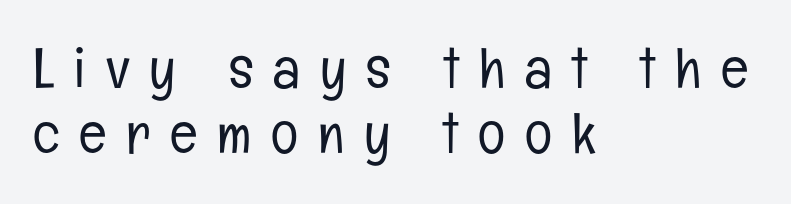
The image shows 57 px light, condensed sans-serif type, upright; set left-aligned, tight line spacing (1.14x), unusually wide letter spacing (+0.35 em), not underlined; low stroke contrast and a medium x-height.
